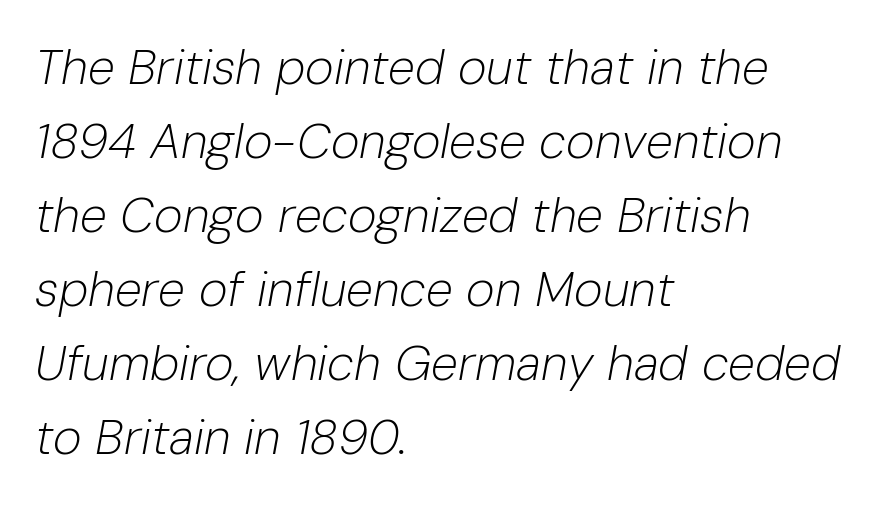
The image shows 49 px light type, italic (leaning right); set left-aligned, normal line spacing (1.51x), normal letter spacing, not underlined; low stroke contrast and a medium x-height.
